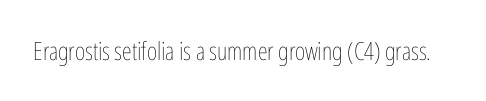
The rendering keeps characters at their native spacing. The font sits on the lighter half of the weight spectrum, regular included. Quick note: underline off. Is there any slant? The stems are plumb.
